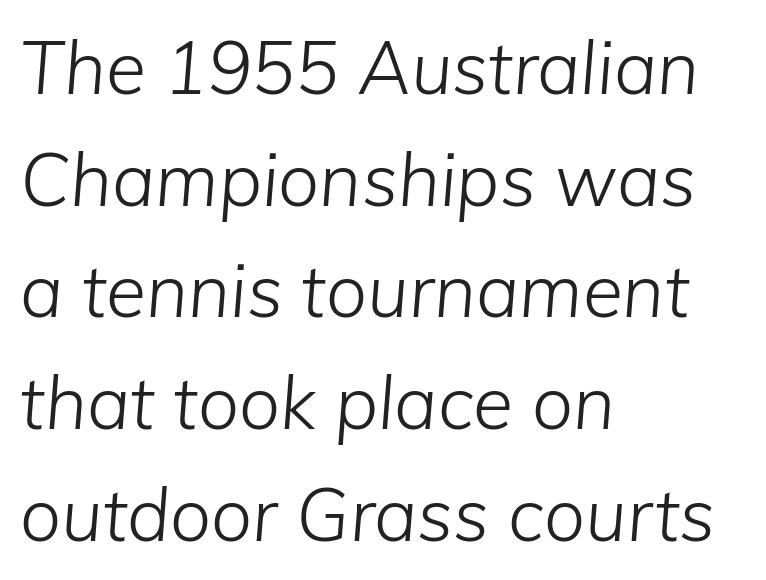
The image shows 73 px light type, italic (leaning right); set left-aligned, normal line spacing (1.53x), normal letter spacing, not underlined; low stroke contrast and a medium x-height.
